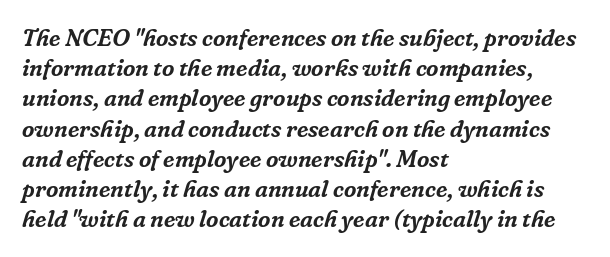
{"italic": "yes", "lean": "right", "slant_degrees": 16, "underline": "no", "align": "left", "line_spacing": "normal", "line_spacing_ratio": 1.26, "letter_spacing": "normal", "letter_spacing_em": 0.0, "glyph_px": 24}
